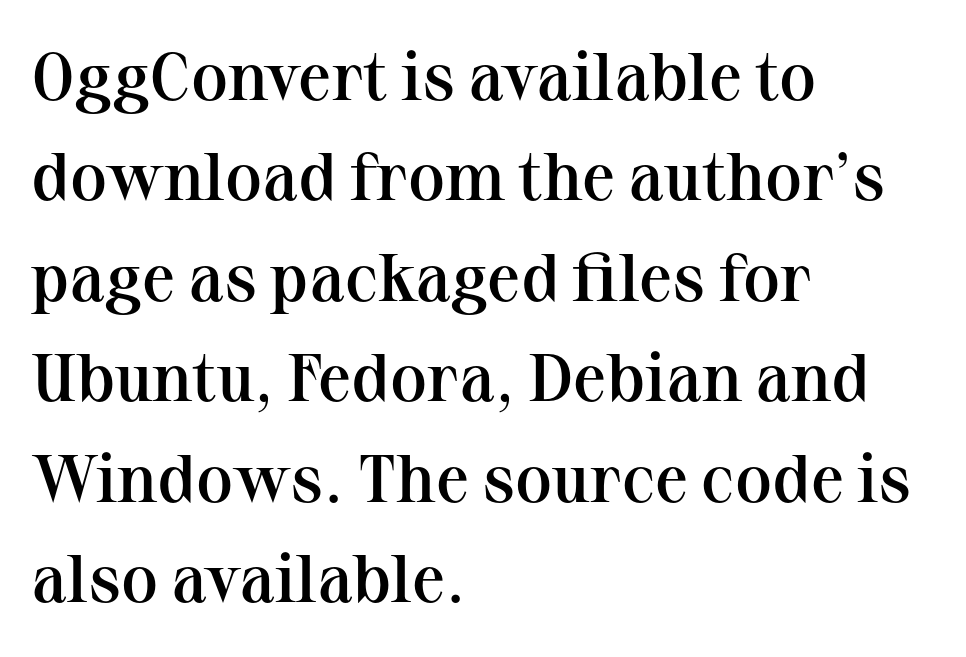
Q: Is the text bold? A: Semi-bold.
Q: Is the text italic (slanted)? A: No, it is upright.
Q: Is the typeface a serif or a sans-serif typeface? A: Serif.
Q: Is the text underlined? A: No.
Q: How is the paragraph aligned? A: Left-aligned.
Q: Is the spacing between letters normal or unusually wide? A: Normal.
Q: Is the spacing between lines tight, normal or loose? A: Normal.
Q: Width (condensed, normal, or wide)? A: Normal.
Q: Stroke contrast? A: Medium.
Q: x-height? A: Medium.
Q: Monospaced? A: No.
